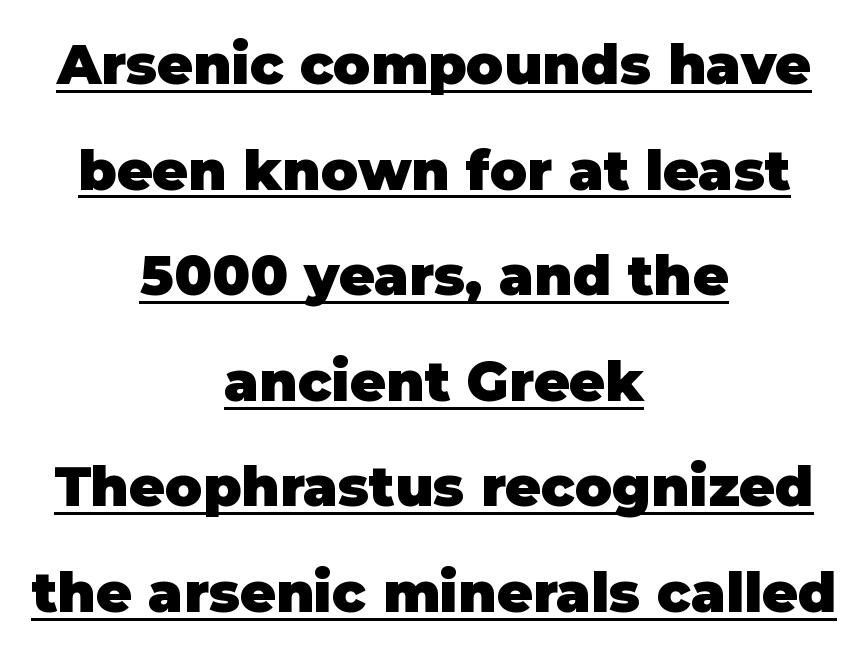
Q: Is the text bold? A: Yes.
Q: Is the text italic (slanted)? A: No, it is upright.
Q: Is the typeface a serif or a sans-serif typeface? A: Sans-serif.
Q: Is the text underlined? A: Yes.
Q: How is the paragraph aligned? A: Centered.
Q: Is the spacing between letters normal or unusually wide? A: Normal.
Q: Is the spacing between lines tight, normal or loose? A: Loose.
Q: Width (condensed, normal, or wide)? A: Normal.
Q: Stroke contrast? A: Low.
Q: x-height? A: Large.
Q: Monospaced? A: No.
